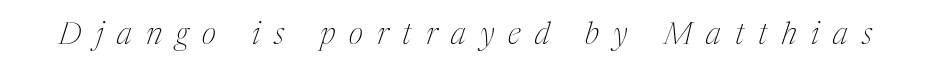
Short note: letters widely spaced. The characters are drawn with everyday or finer stroke widths. The typography opts for an oblique posture over an upright one. Letters rest on an invisible, unmarked baseline. Proportional: the letters do not fall into vertical columns. The face used here is seriffed, in the tradition of book romans.
